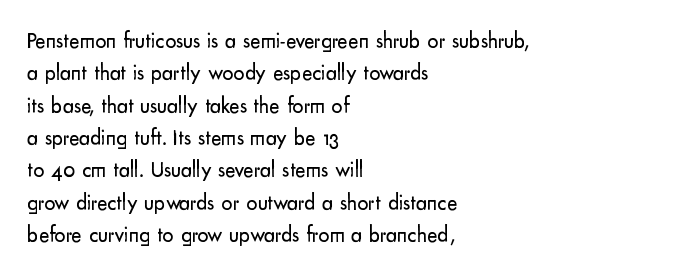
{"italic": "no", "bold": "no", "underline": "no", "align": "left", "line_spacing": "normal", "line_spacing_ratio": 1.47, "letter_spacing": "normal", "letter_spacing_em": 0.0, "glyph_px": 22}
